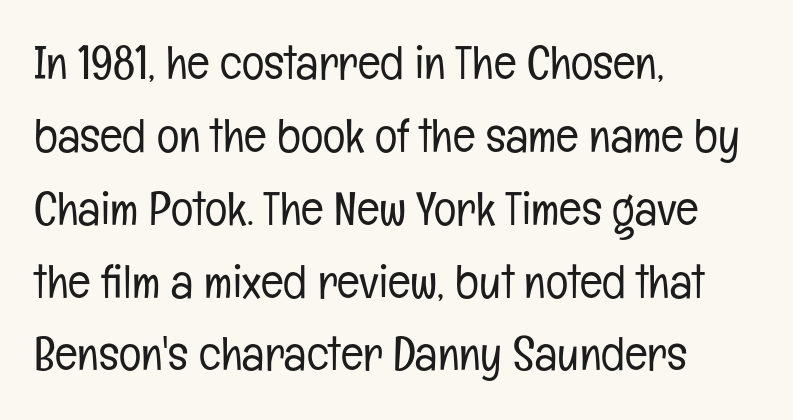
The image shows 47 px light, condensed sans-serif type, upright; set left-aligned, normal line spacing (1.55x), normal letter spacing, not underlined; low stroke contrast and a medium x-height.
